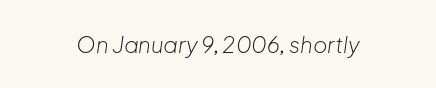
The image shows 22 px text type, italic (leaning right); set normal letter spacing, not underlined.
